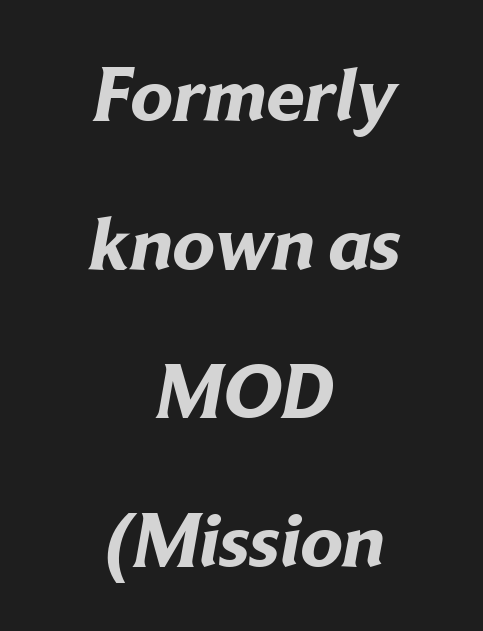
Q: Is the text bold? A: Yes.
Q: Is the typeface a serif or a sans-serif typeface? A: Sans-serif.
Q: Is the text underlined? A: No.
Q: How is the paragraph aligned? A: Centered.
Q: Is the spacing between letters normal or unusually wide? A: Normal.
Q: Is the spacing between lines tight, normal or loose? A: Loose.
Q: Width (condensed, normal, or wide)? A: Normal.
Q: Stroke contrast? A: Low.
Q: x-height? A: Medium.
Q: Monospaced? A: No.
